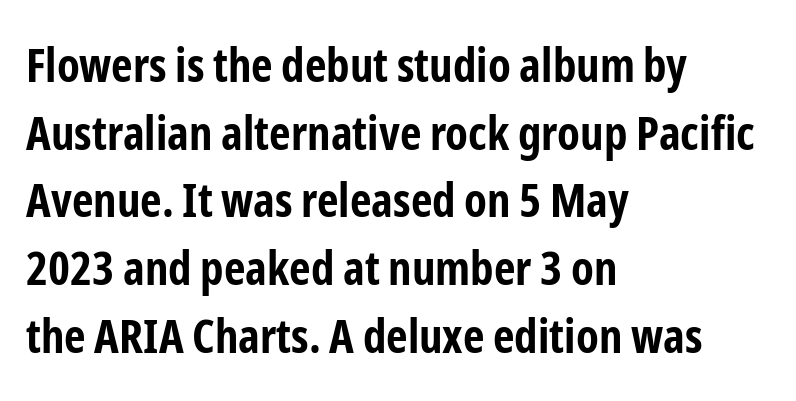
Q: Is the text bold? A: Yes.
Q: Is the text italic (slanted)? A: No, it is upright.
Q: Is the typeface a serif or a sans-serif typeface? A: Sans-serif.
Q: Is the text underlined? A: No.
Q: How is the paragraph aligned? A: Left-aligned.
Q: Is the spacing between letters normal or unusually wide? A: Normal.
Q: Is the spacing between lines tight, normal or loose? A: Normal.
Q: Width (condensed, normal, or wide)? A: Condensed.
Q: Stroke contrast? A: Low.
Q: x-height? A: Medium.
Q: Monospaced? A: No.
